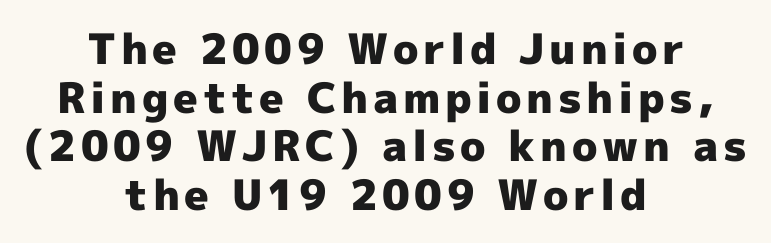
I'd call this a sans setting — the letters go barefoot. The area under the type is left untouched. The face used here has the dense, thick strokes of a bold. Spacing verdict: proportional, widths tailored to each character. Vertical strokes here are truly vertical.
